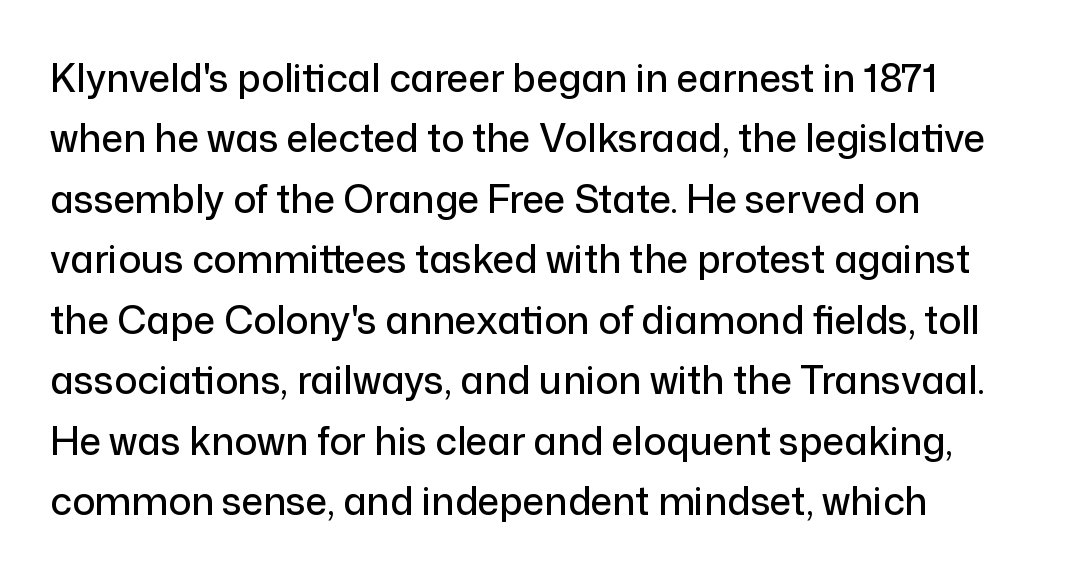
Q: Is the text italic (slanted)? A: No, it is upright.
Q: Is the typeface a serif or a sans-serif typeface? A: Sans-serif.
Q: Is the text underlined? A: No.
Q: How is the paragraph aligned? A: Left-aligned.
Q: Is the spacing between letters normal or unusually wide? A: Normal.
Q: Is the spacing between lines tight, normal or loose? A: Normal.
Q: Width (condensed, normal, or wide)? A: Normal.
Q: Stroke contrast? A: Low.
Q: x-height? A: Medium.
Q: Monospaced? A: No.
